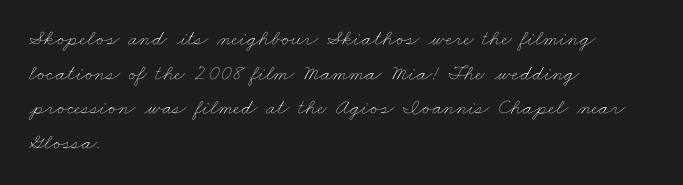
Stroke mass is kept to a normal reading level or below. Whoever set this chose a conventional vertical rhythm. A bare baseline throughout the passage. Short and long lines alike share a common starting point at left.
